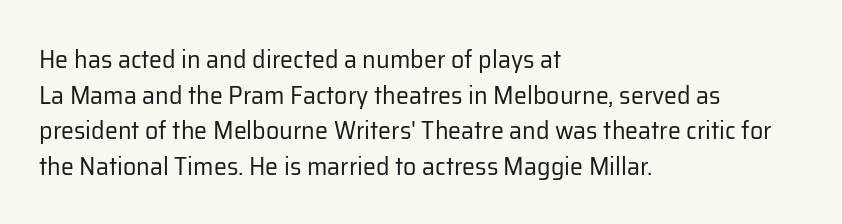
The image shows 26 px text type, upright; set left-aligned, normal line spacing (1.37x), normal letter spacing, not underlined.
